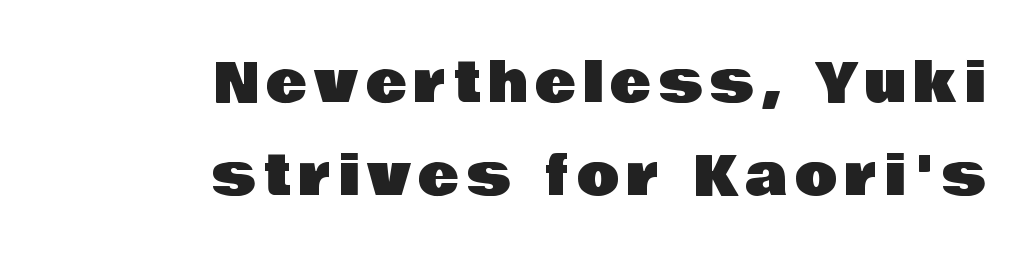
Q: Is the text italic (slanted)? A: No, it is upright.
Q: Is the typeface a serif or a sans-serif typeface? A: Sans-serif.
Q: Is the text underlined? A: No.
Q: How is the paragraph aligned? A: Right-aligned.
Q: Is the spacing between lines tight, normal or loose? A: Normal.
Q: Width (condensed, normal, or wide)? A: Normal.
Q: Stroke contrast? A: Low.
Q: x-height? A: Large.
Q: Monospaced? A: No.
